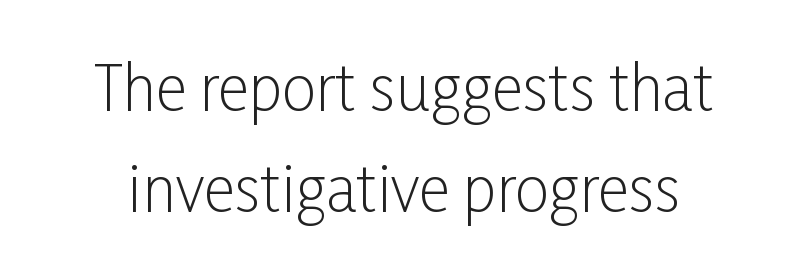
Here the designer chose a conventional face with non-uniform glyph widths. The space between consecutive lines is moderate. Posture: upright roman. In terms of letterform style, serifs are entirely absent.
